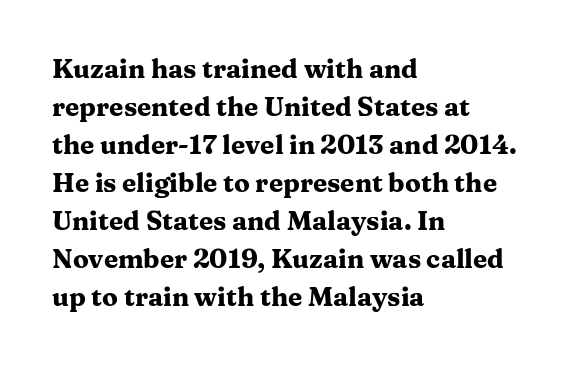
The image shows 26 px bold type, upright; set left-aligned, normal line spacing (1.46x), normal letter spacing, not underlined.
